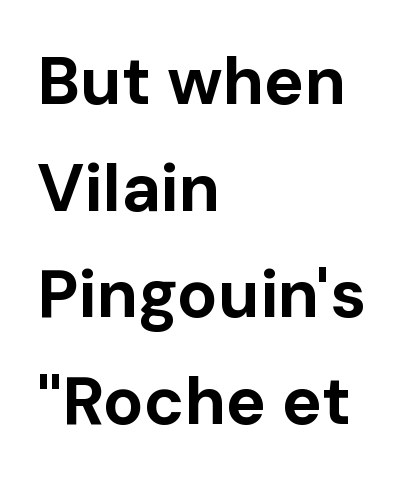
Do the characters align in a grid? No, the font is proportional. The face used here has the dense, thick strokes of a bold. The passage shown stacks its lines at a standard gap. This sample uses an upright cut, with every glyph sitting square on the baseline. Teacher's note: observe the even left margin — that is flush-left alignment.
